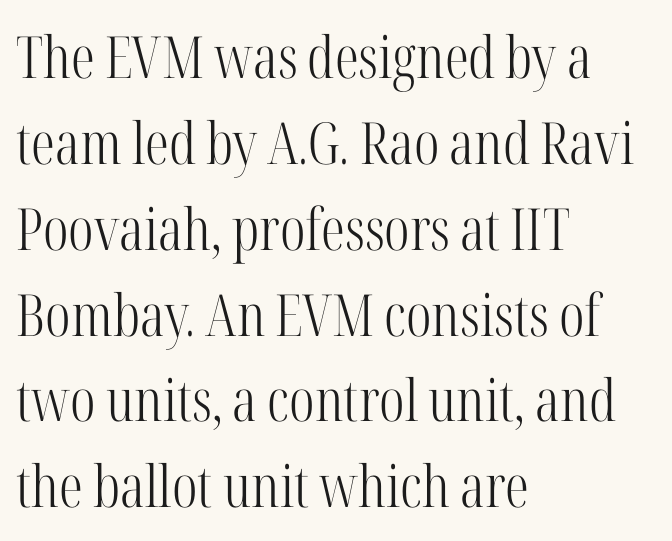
{"serif": "yes", "italic": "no", "bold": "no", "weight": "light", "width": "condensed", "stroke_contrast": "high", "x_height": "medium", "monospaced": "no", "underline": "no", "align": "left", "line_spacing": "normal", "line_spacing_ratio": 1.48, "letter_spacing": "normal", "letter_spacing_em": 0.0, "glyph_px": 58}
